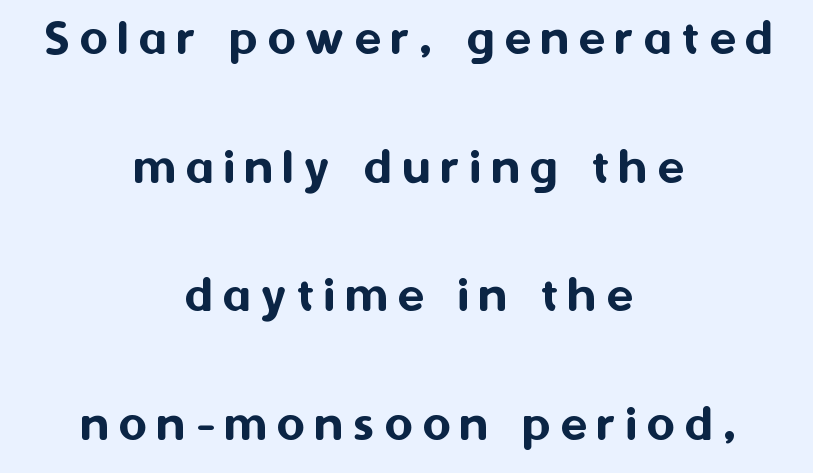
A sans-serif font was chosen for this passage. Every character sits straight up, as roman type does. Here the designer chose a conventional face with non-uniform glyph widths. The line-height multiplier appears high, well above default. Plain, unruled lines of type.
